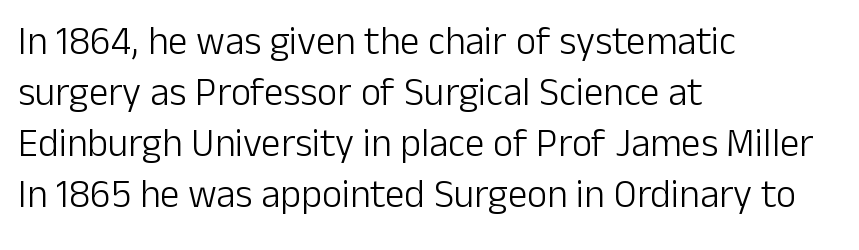
Q: Is the text bold? A: No.
Q: Is the text italic (slanted)? A: No, it is upright.
Q: Is the typeface a serif or a sans-serif typeface? A: Sans-serif.
Q: Is the text underlined? A: No.
Q: How is the paragraph aligned? A: Left-aligned.
Q: Is the spacing between letters normal or unusually wide? A: Normal.
Q: Is the spacing between lines tight, normal or loose? A: Normal.
Q: Width (condensed, normal, or wide)? A: Normal.
Q: Stroke contrast? A: Low.
Q: x-height? A: Medium.
Q: Monospaced? A: No.
